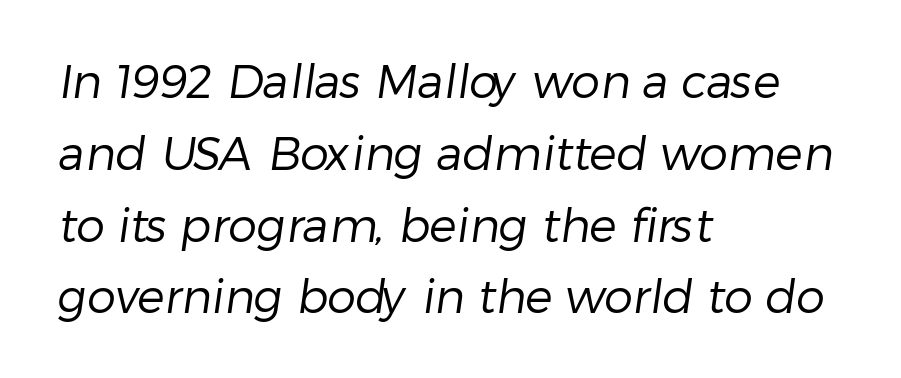
Q: Is the text bold? A: No.
Q: Is the typeface a serif or a sans-serif typeface? A: Sans-serif.
Q: Is the text underlined? A: No.
Q: How is the paragraph aligned? A: Left-aligned.
Q: Is the spacing between letters normal or unusually wide? A: Normal.
Q: Is the spacing between lines tight, normal or loose? A: Normal.
Q: Width (condensed, normal, or wide)? A: Normal.
Q: Stroke contrast? A: Low.
Q: x-height? A: Medium.
Q: Monospaced? A: No.
